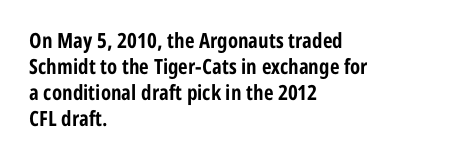
The image shows 21 px bold type, upright; set left-aligned, line spacing 1.24x, normal letter spacing, not underlined.
